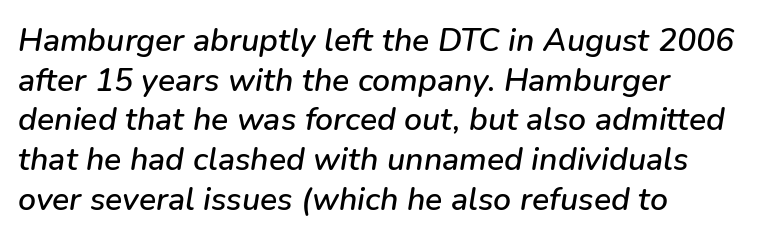
Q: Is the text italic (slanted)? A: Yes, it leans right by about 9 degrees.
Q: Is the text underlined? A: No.
Q: How is the paragraph aligned? A: Left-aligned.
Q: Is the spacing between letters normal or unusually wide? A: Normal.
Q: Width (condensed, normal, or wide)? A: Normal.
Q: Stroke contrast? A: Low.
Q: x-height? A: Medium.
Q: Monospaced? A: No.
